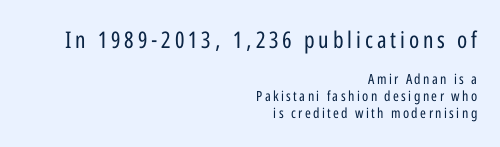
{"italic": "no", "bold": "no", "underline": "no", "align": "right", "line_spacing_ratio": 1.21, "larger_block": "first", "size_ratio": 1.64, "glyph_px": 23}
